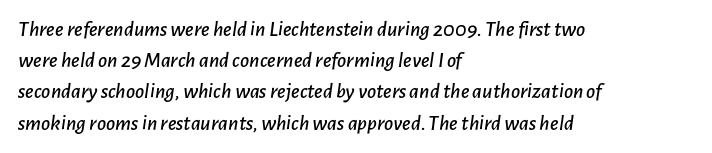
{"italic": "yes", "lean": "right", "slant_degrees": 7, "underline": "no", "align": "left", "line_spacing": "normal", "line_spacing_ratio": 1.42, "letter_spacing": "normal", "letter_spacing_em": 0.0, "glyph_px": 22}
